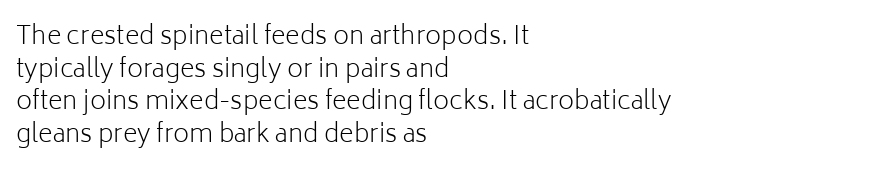
The image shows 25 px text type, upright; set left-aligned, normal line spacing (1.31x), normal letter spacing, not underlined.
